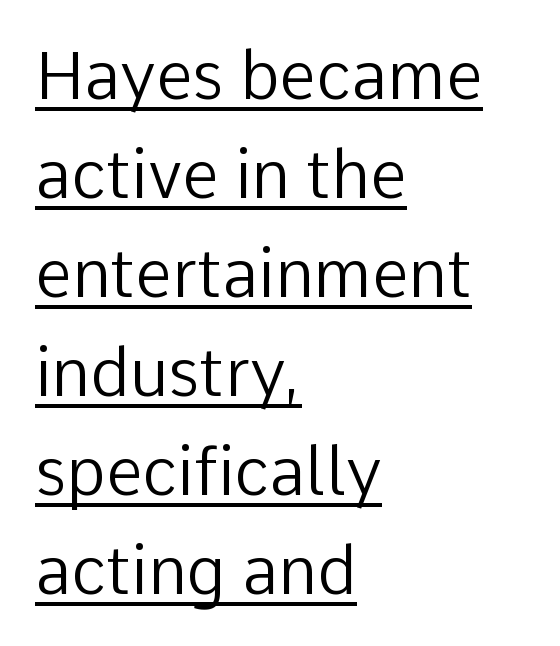
{"serif": "no", "italic": "no", "bold": "no", "weight": "regular", "width": "normal", "stroke_contrast": "low", "x_height": "medium", "monospaced": "no", "underline": "yes", "align": "left", "line_spacing": "normal", "line_spacing_ratio": 1.5, "letter_spacing": "normal", "letter_spacing_em": 0.0, "glyph_px": 66}
